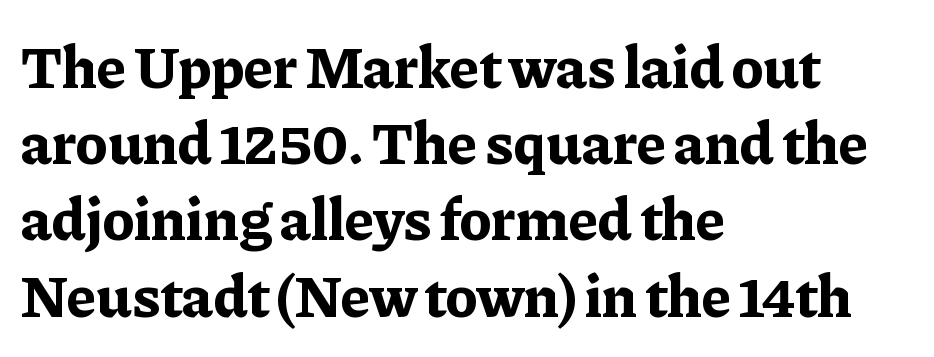
Compared with typical body copy, the letter spacing here is the same. Unmarked baselines from the first word to the last. The font family rendered here belongs to the serif group. Heavy, bold letterforms. Italic? Not at all — the glyphs are vertical. Proportional: the letters do not fall into vertical columns.
